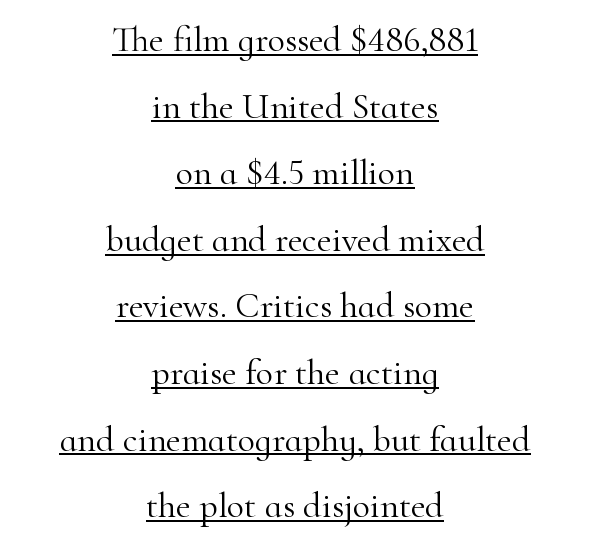
The image shows 36 px light serif type, upright; set centered, line spacing 1.85x, normal letter spacing, underlined; high stroke contrast and a small x-height.
